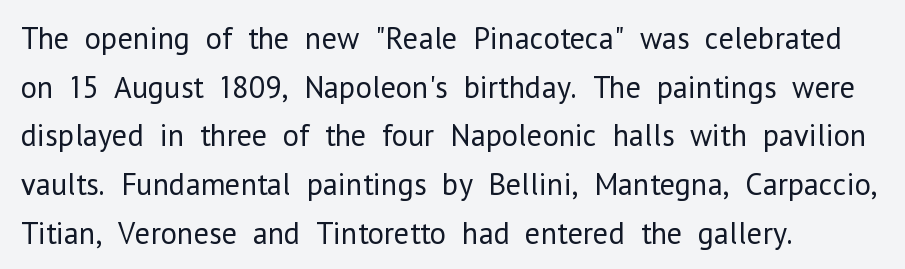
Q: Is the text bold? A: No.
Q: Is the text italic (slanted)? A: No, it is upright.
Q: Is the typeface a serif or a sans-serif typeface? A: Sans-serif.
Q: Is the text underlined? A: No.
Q: How is the paragraph aligned? A: Left-aligned.
Q: Is the spacing between letters normal or unusually wide? A: Normal.
Q: Is the spacing between lines tight, normal or loose? A: Normal.
Q: Width (condensed, normal, or wide)? A: Normal.
Q: Stroke contrast? A: Low.
Q: x-height? A: Medium.
Q: Monospaced? A: No.
